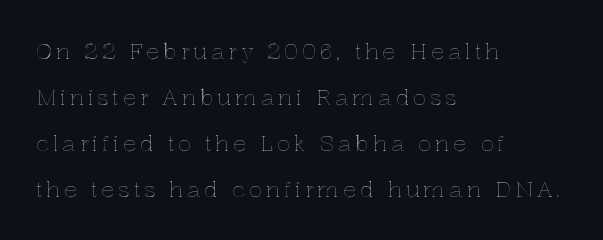
{"italic": "no", "underline": "no", "align": "left", "line_spacing": "loose", "line_spacing_ratio": 2.09, "glyph_px": 22}
